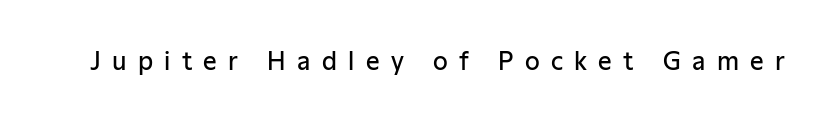
Q: Is the text bold? A: Semi-bold.
Q: Is the text italic (slanted)? A: No, it is upright.
Q: Is the text underlined? A: No.
Q: Is the spacing between letters normal or unusually wide? A: Unusually wide.
